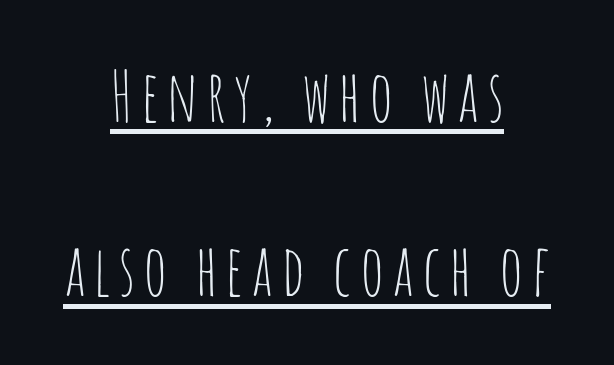
Check the space under the baseline: a stroke is drawn there. The passage is arranged like a title page — every line centered. Rows of type keep a wide berth in the vertical direction. The passage shown is typed in a proportional face where columns would drift. No chunkiness to these letters — they're not bold. Each letter's strokes conclude bluntly, with no projecting serifs.
